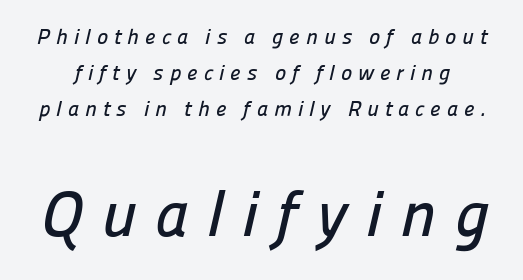
The image shows 64 px sans-serif type; set line spacing 1.72x, unusually wide letter spacing (+0.29 em), not underlined; the second (bottom) block is 3.05x larger; low stroke contrast and a medium x-height.
